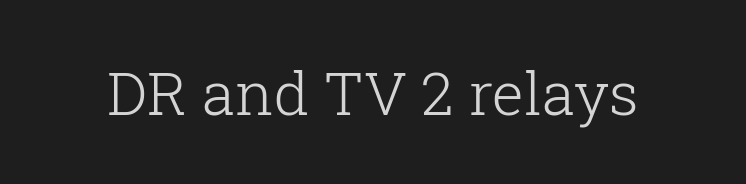
{"serif": "yes", "italic": "no", "bold": "no", "weight": "light", "width": "normal", "stroke_contrast": "low", "x_height": "medium", "monospaced": "no", "underline": "no", "letter_spacing": "normal", "letter_spacing_em": 0.0, "glyph_px": 60}
